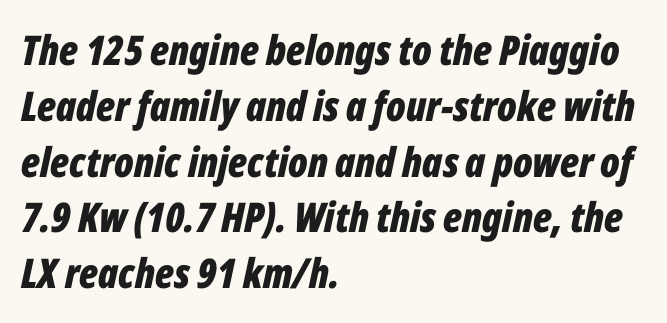
Q: Is the text bold? A: Yes.
Q: Is the text italic (slanted)? A: Yes, it leans right by about 12 degrees.
Q: Is the text underlined? A: No.
Q: How is the paragraph aligned? A: Left-aligned.
Q: Is the spacing between letters normal or unusually wide? A: Normal.
Q: Is the spacing between lines tight, normal or loose? A: Normal.
Q: Width (condensed, normal, or wide)? A: Condensed.
Q: Stroke contrast? A: Low.
Q: x-height? A: Medium.
Q: Monospaced? A: No.
